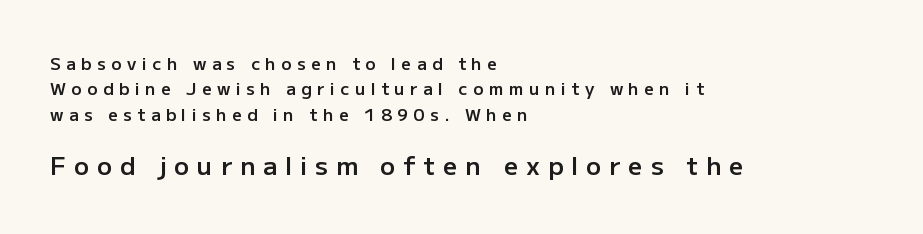
{"italic": "no", "bold": "semi", "underline": "no", "align": "left", "line_spacing": "normal", "line_spacing_ratio": 1.5, "letter_spacing": "wide", "letter_spacing_em": 0.32, "larger_block": "second", "size_ratio": 1.47, "glyph_px": 25}
